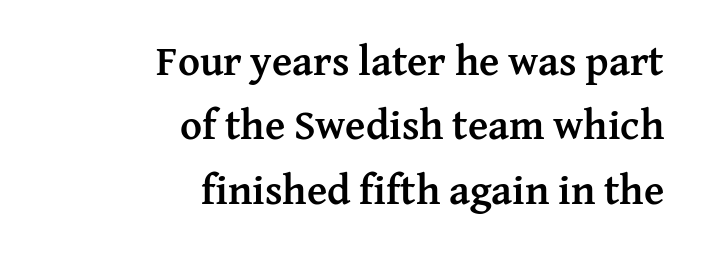
Characters follow at the spacing the type designer built in. Students, this is bold: see how much ink each stroke carries. Rows of type keep a routine distance in the vertical direction. The string is rendered with underlining switched off. In terms of posture, this sample is upright.
